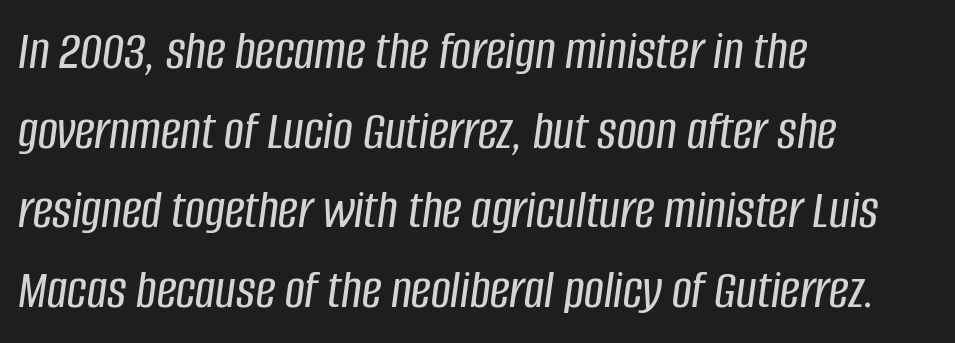
Q: Is the text italic (slanted)? A: Yes, it leans right by about 8 degrees.
Q: Is the text underlined? A: No.
Q: How is the paragraph aligned? A: Left-aligned.
Q: Is the spacing between letters normal or unusually wide? A: Normal.
Q: Is the spacing between lines tight, normal or loose? A: Normal.
Q: Width (condensed, normal, or wide)? A: Condensed.
Q: Stroke contrast? A: Low.
Q: x-height? A: Large.
Q: Monospaced? A: No.
